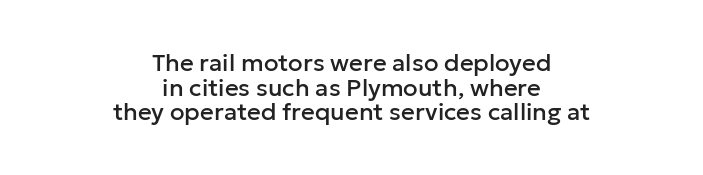
{"italic": "no", "underline": "no", "align": "center", "line_spacing": "tight", "line_spacing_ratio": 1.03, "letter_spacing": "normal", "letter_spacing_em": 0.0, "glyph_px": 24}
